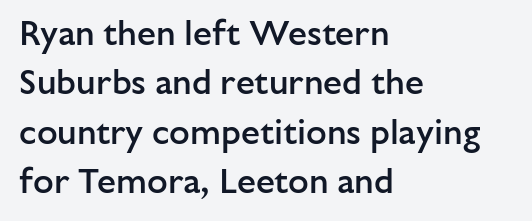
Q: Is the text bold? A: Semi-bold.
Q: Is the text italic (slanted)? A: No, it is upright.
Q: Is the typeface a serif or a sans-serif typeface? A: Sans-serif.
Q: Is the text underlined? A: No.
Q: How is the paragraph aligned? A: Left-aligned.
Q: Is the spacing between letters normal or unusually wide? A: Normal.
Q: Is the spacing between lines tight, normal or loose? A: Normal.
Q: Width (condensed, normal, or wide)? A: Normal.
Q: Stroke contrast? A: Low.
Q: x-height? A: Medium.
Q: Monospaced? A: No.
